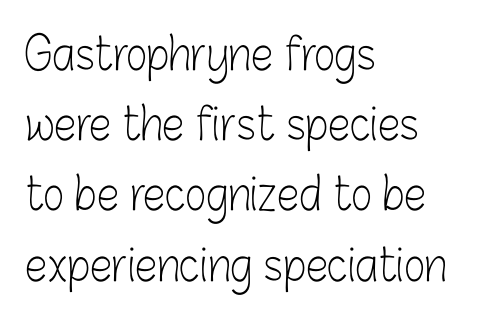
{"serif": "no", "italic": "no", "bold": "no", "weight": "light", "width": "condensed", "stroke_contrast": "low", "x_height": "medium", "monospaced": "no", "underline": "no", "align": "left", "line_spacing": "normal", "line_spacing_ratio": 1.56, "letter_spacing": "normal", "letter_spacing_em": 0.0, "glyph_px": 45}
